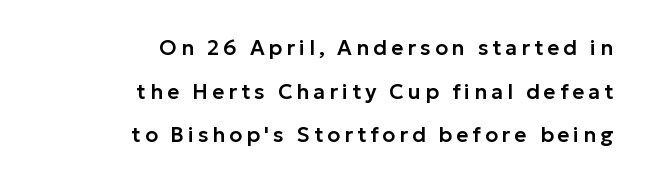
Check the space under the baseline: it is left empty. A typesetter would call this leading open, well beyond the default. Does the lettering tilt? It doesn't — this is upright. The compositor pushed each line to the right boundary.
